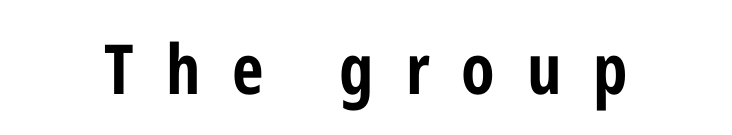
{"serif": "no", "italic": "no", "bold": "yes", "weight": "bold", "width": "condensed", "stroke_contrast": "low", "x_height": "medium", "monospaced": "no", "underline": "no", "letter_spacing": "wide", "letter_spacing_em": 0.46, "glyph_px": 69}
